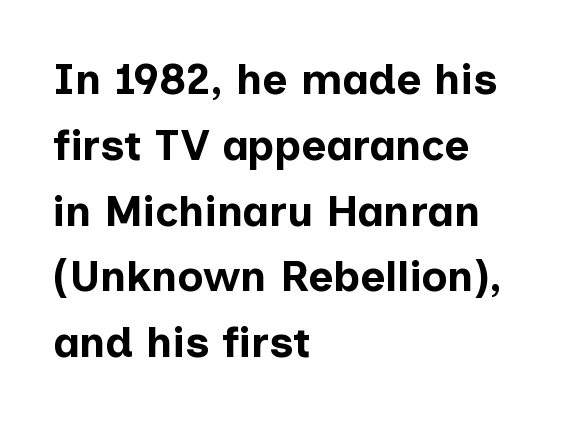
Q: Is the text bold? A: Yes.
Q: Is the text italic (slanted)? A: No, it is upright.
Q: Is the typeface a serif or a sans-serif typeface? A: Sans-serif.
Q: Is the text underlined? A: No.
Q: How is the paragraph aligned? A: Left-aligned.
Q: Is the spacing between letters normal or unusually wide? A: Normal.
Q: Is the spacing between lines tight, normal or loose? A: Normal.
Q: Width (condensed, normal, or wide)? A: Normal.
Q: Stroke contrast? A: Low.
Q: x-height? A: Medium.
Q: Monospaced? A: No.
